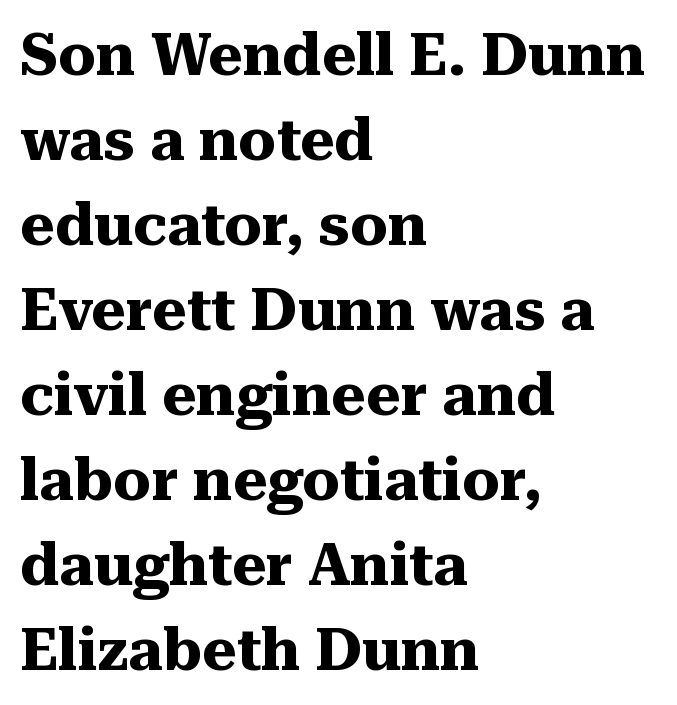
{"serif": "yes", "italic": "no", "bold": "yes", "weight": "heavy", "width": "normal", "stroke_contrast": "medium", "x_height": "medium", "monospaced": "no", "underline": "no", "align": "left", "line_spacing": "normal", "line_spacing_ratio": 1.44, "letter_spacing": "normal", "letter_spacing_em": 0.0, "glyph_px": 59}
